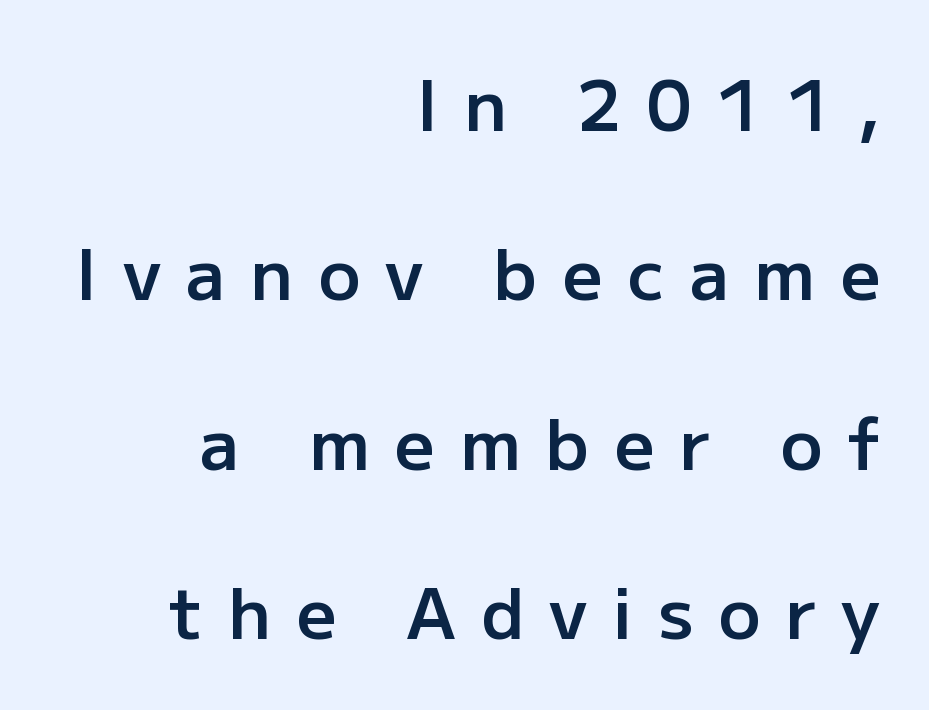
{"serif": "no", "italic": "no", "bold": "semi", "weight": "semibold", "width": "normal", "stroke_contrast": "low", "x_height": "medium", "monospaced": "no", "underline": "no", "align": "right", "line_spacing": "loose", "line_spacing_ratio": 2.42, "letter_spacing": "wide", "letter_spacing_em": 0.36, "glyph_px": 70}
